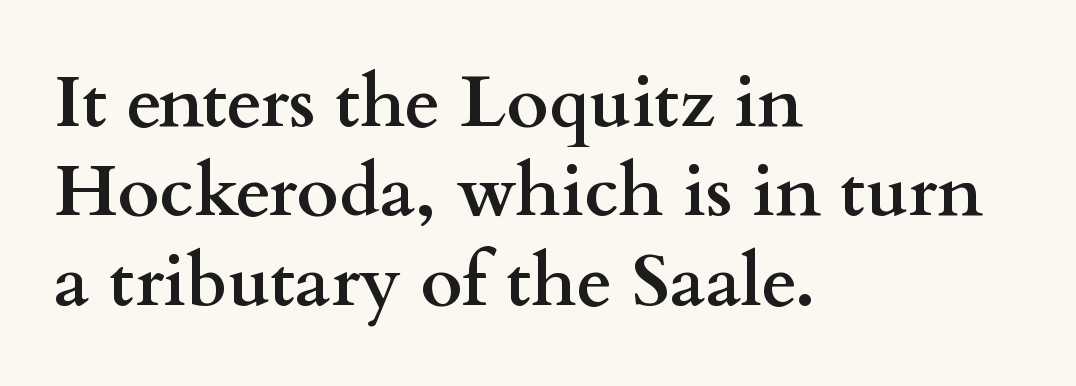
The image shows 72 px semibold, wide serif type, upright; set left-aligned, line spacing 1.24x, normal letter spacing, not underlined; medium stroke contrast and a small x-height.
